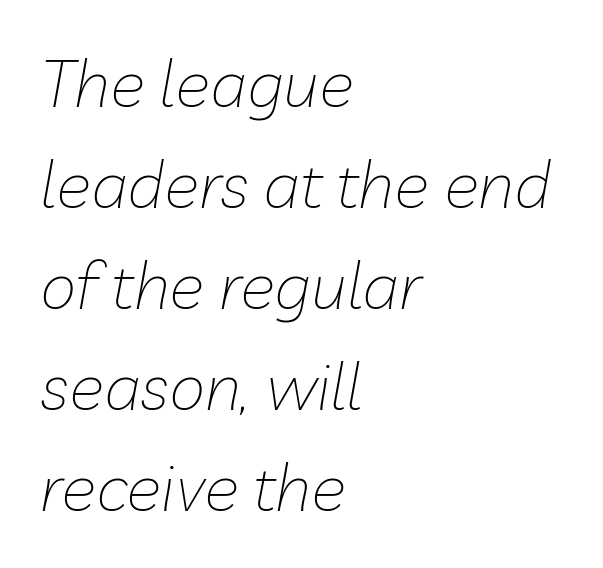
Bare-footed words on every line. A typesetter would call this proportional, since set widths differ per character. Weight: in the light-to-regular range. This is oblique type, the kind used for emphasis or titles.
